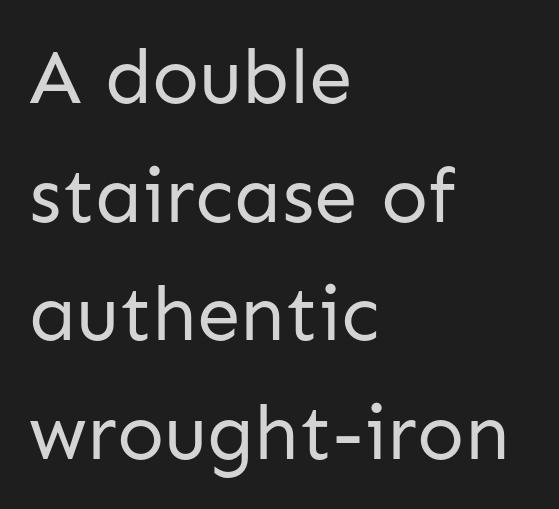
The image shows 78 px regular-weight sans-serif type, upright; set left-aligned, normal line spacing (1.52x), normal letter spacing, not underlined; low stroke contrast and a medium x-height.
